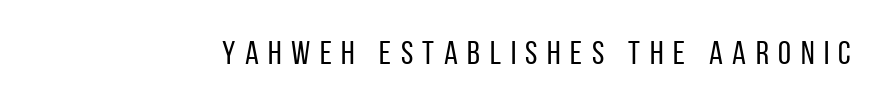
{"serif": "no", "italic": "no", "bold": "no", "weight": "regular", "width": "condensed", "stroke_contrast": "low", "x_height": "large", "monospaced": "no", "underline": "no", "letter_spacing": "wide", "letter_spacing_em": 0.29, "glyph_px": 33}
